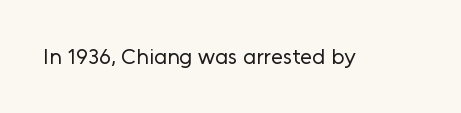
{"italic": "no", "bold": "no", "underline": "no", "letter_spacing": "normal", "letter_spacing_em": 0.0, "glyph_px": 22}
